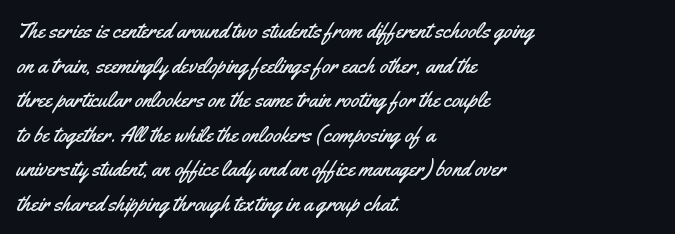
{"underline": "no", "align": "left", "line_spacing": "normal", "line_spacing_ratio": 1.57, "letter_spacing": "normal", "letter_spacing_em": 0.0, "glyph_px": 22}
